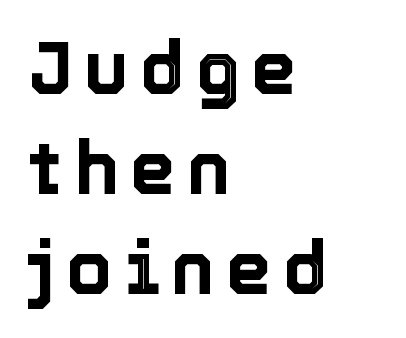
Character widths vary here, with narrow letters taking less room than wide ones. It's the straight-up-and-down kind of type. Rows of type keep a routine distance in the vertical direction. Clear beneath every line of the passage. Horizontally, the lines are justified to the leading edge only.
